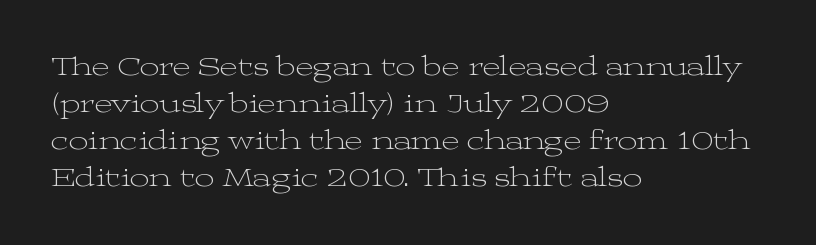
Q: Is the text bold? A: No.
Q: Is the text italic (slanted)? A: No, it is upright.
Q: Is the text underlined? A: No.
Q: How is the paragraph aligned? A: Left-aligned.
Q: Is the spacing between letters normal or unusually wide? A: Normal.
Q: Is the spacing between lines tight, normal or loose? A: Normal.
